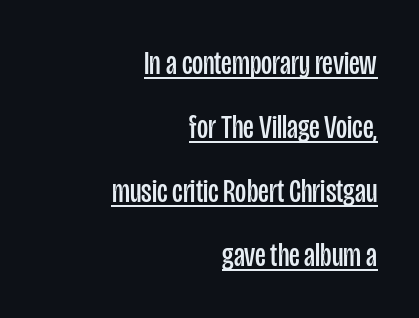
Is the type heavy? It reads as light-to-regular instead. Proportional: the letters do not fall into vertical columns. The string is rendered with underlining switched on. Unlike a traditional serif, this face leaves its strokes unadorned. You could call the tracking neutral — neither tight nor loose.
